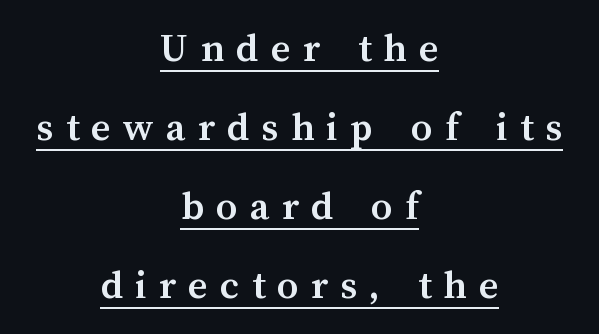
The image shows 42 px semibold type, upright; set centered, line spacing 1.88x, unusually wide letter spacing (+0.29 em), underlined; medium stroke contrast and a medium x-height.
